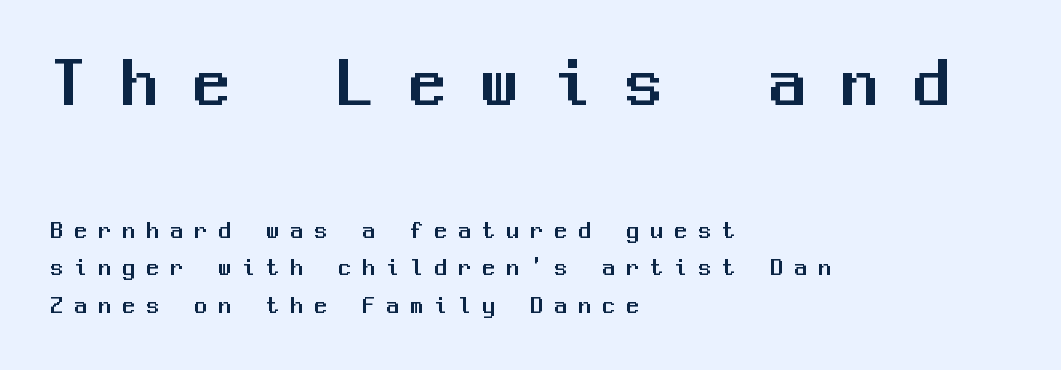
{"serif": "no", "italic": "no", "width": "normal", "stroke_contrast": "medium", "x_height": "medium", "monospaced": "yes", "underline": "no", "align": "left", "line_spacing": "normal", "line_spacing_ratio": 1.55, "letter_spacing": "wide", "letter_spacing_em": 0.5, "larger_block": "first", "size_ratio": 3.0, "glyph_px": 72}
